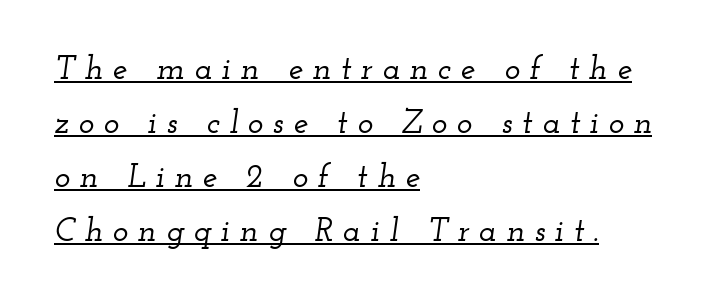
Notice how the passage keeps a crisp vertical edge on the left only. These lines are rendered in a variable-pitch font. These lines are composed in type with serifs. The rendering uses the underline text-decoration.
